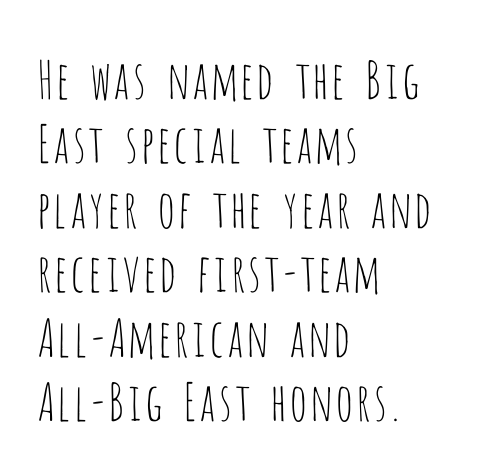
{"serif": "no", "italic": "no", "bold": "no", "weight": "thin", "width": "condensed", "stroke_contrast": "low", "x_height": "large", "monospaced": "no", "underline": "no", "align": "left", "line_spacing_ratio": 1.24, "letter_spacing": "normal", "letter_spacing_em": 0.0, "glyph_px": 52}
